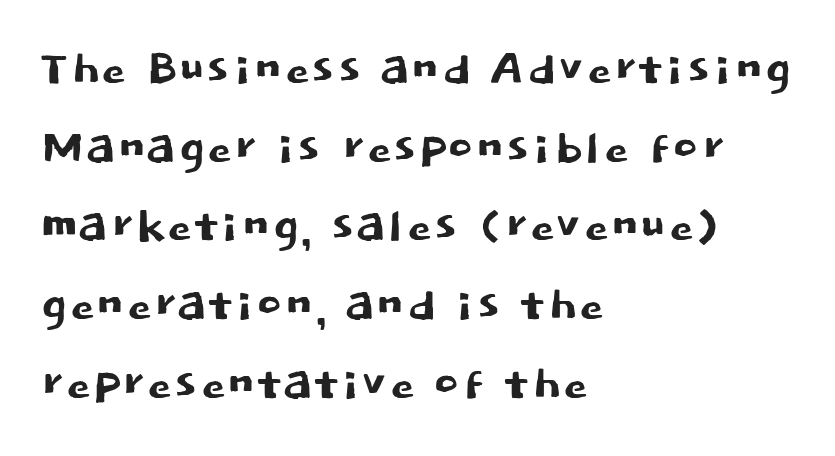
{"serif": "no", "italic": "no", "width": "normal", "stroke_contrast": "low", "x_height": "large", "monospaced": "no", "underline": "no", "align": "left", "line_spacing": "normal", "line_spacing_ratio": 1.27, "letter_spacing": "normal", "letter_spacing_em": 0.0, "glyph_px": 62}
